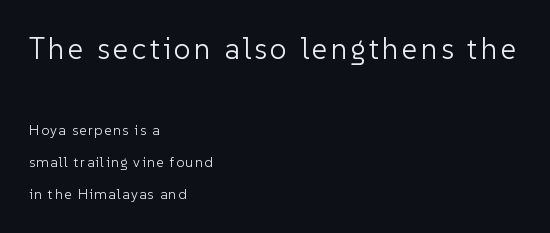
{"serif": "no", "italic": "no", "bold": "no", "weight": "light", "width": "normal", "stroke_contrast": "low", "x_height": "medium", "monospaced": "no", "underline": "no", "align": "left", "line_spacing": "loose", "line_spacing_ratio": 2.28, "larger_block": "first", "size_ratio": 2.14, "glyph_px": 30}
